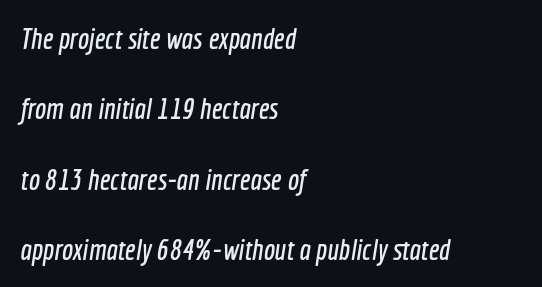
The image shows 30 px condensed sans-serif type; set left-aligned, loose line spacing (2.35x), normal letter spacing, not underlined; a medium x-height.
